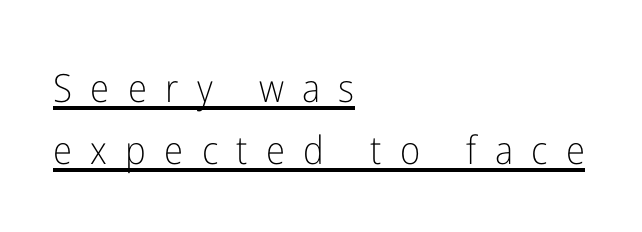
The image shows 39 px light, condensed sans-serif type, upright; set left-aligned, normal line spacing (1.59x), unusually wide letter spacing (+0.47 em), underlined; low stroke contrast and a medium x-height.
